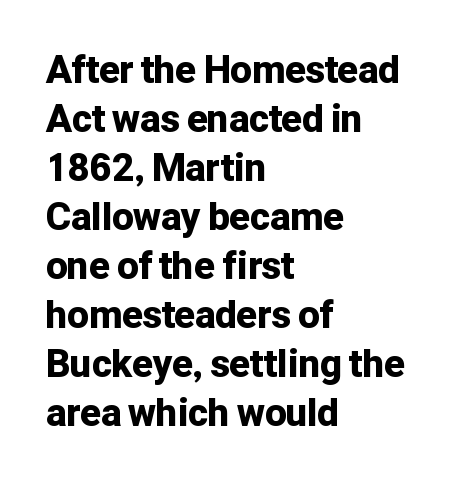
{"serif": "no", "italic": "no", "bold": "yes", "weight": "bold", "width": "normal", "stroke_contrast": "low", "x_height": "medium", "monospaced": "no", "underline": "no", "align": "left", "line_spacing": "normal", "line_spacing_ratio": 1.29, "letter_spacing": "normal", "letter_spacing_em": 0.0, "glyph_px": 38}
